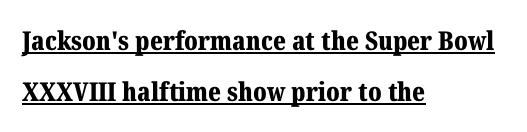
What's the leading like? Stretched, with rows far apart. A classic flush-left, rag-right setting is used for this passage. The string is rendered with underlining switched on. A typesetter would mark this as roman, not italic. What weight is shown? A full bold with thick strokes. The tracking reads as untouched default to a designer's eye.
